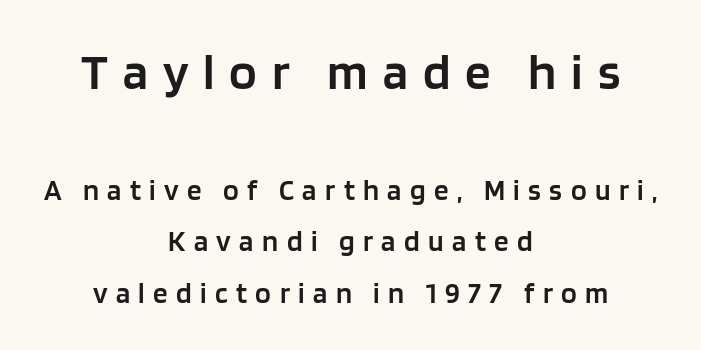
Q: Is the text bold? A: Semi-bold.
Q: Is the text italic (slanted)? A: No, it is upright.
Q: Is the typeface a serif or a sans-serif typeface? A: Sans-serif.
Q: Is the text underlined? A: No.
Q: How is the paragraph aligned? A: Centered.
Q: Is the spacing between letters normal or unusually wide? A: Unusually wide.
Q: Which block of text is set in a larger size, the first (top) or the second (bottom)? A: The first (top) one.
Q: Width (condensed, normal, or wide)? A: Normal.
Q: Stroke contrast? A: Low.
Q: x-height? A: Large.
Q: Monospaced? A: No.
